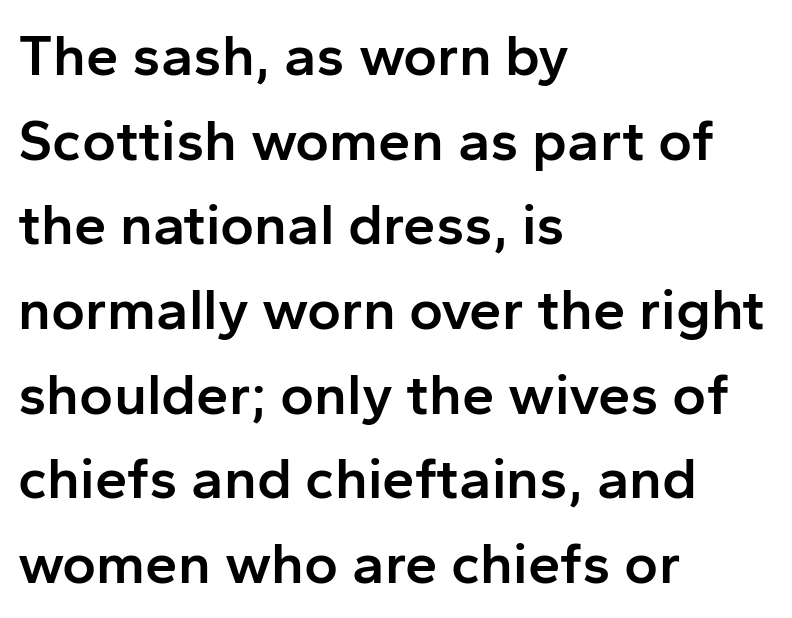
The image shows 58 px semibold sans-serif type, upright; set left-aligned, normal line spacing (1.46x), normal letter spacing, not underlined; low stroke contrast and a medium x-height.
